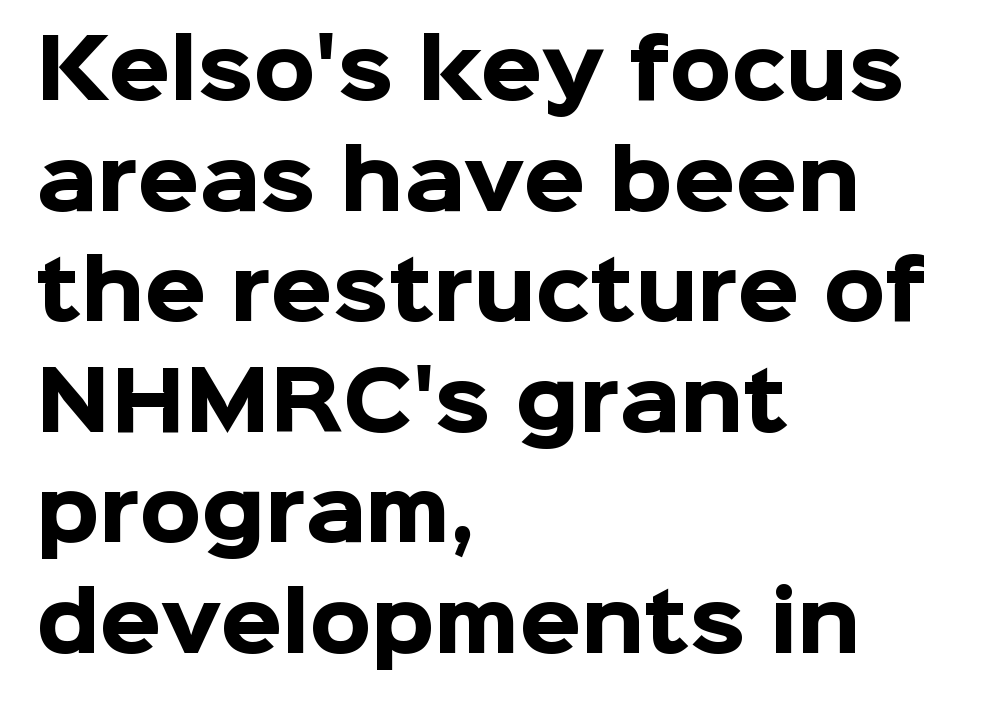
{"serif": "no", "italic": "no", "bold": "yes", "weight": "heavy", "width": "normal", "stroke_contrast": "low", "x_height": "medium", "monospaced": "no", "underline": "no", "align": "left", "line_spacing": "normal", "line_spacing_ratio": 1.4, "letter_spacing": "normal", "letter_spacing_em": 0.0, "glyph_px": 79}
